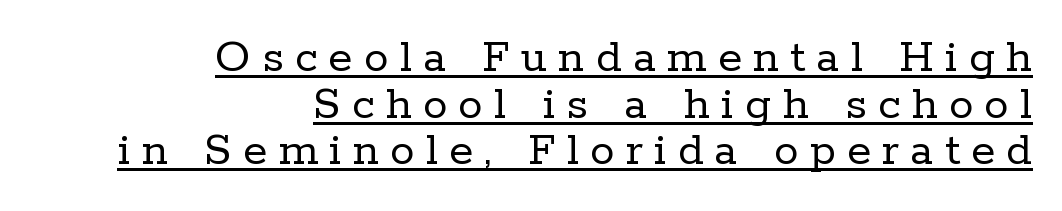
Is this a fixed-width face? No — the glyphs have proportional, varying widths. Weight: not bold — regular or lighter. The rendering uses the underline text-decoration. The specimen reads as upright at a glance. Is there much room between lines? No — they nearly touch. Each letter's strokes conclude with small projecting serifs.
